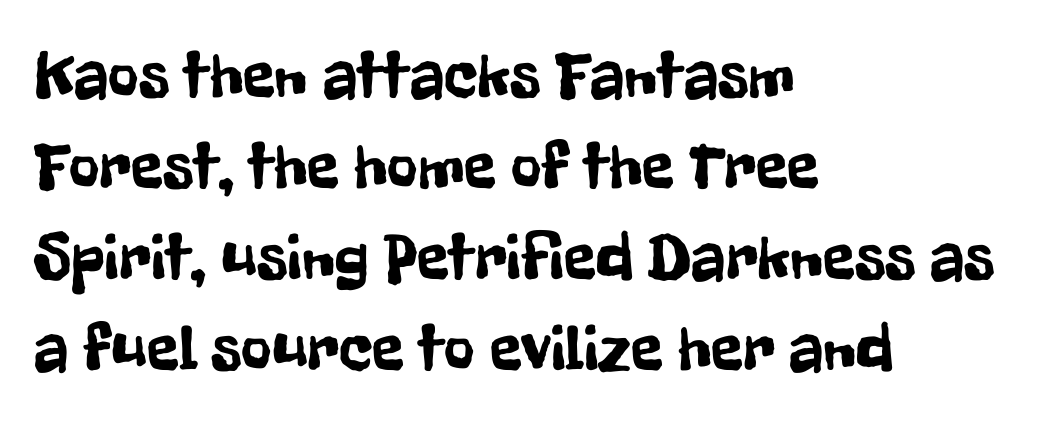
The image shows 66 px condensed sans-serif type, upright; set left-aligned, normal line spacing (1.38x), normal letter spacing, not underlined; low stroke contrast and a medium x-height.
